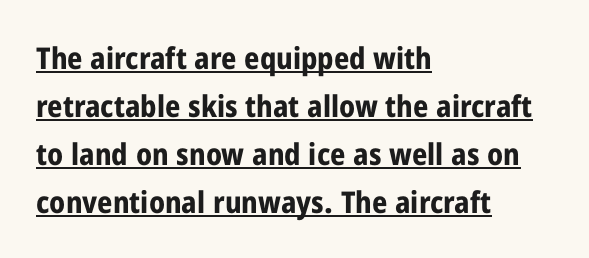
Q: Is the text bold? A: Yes.
Q: Is the text italic (slanted)? A: No, it is upright.
Q: Is the typeface a serif or a sans-serif typeface? A: Sans-serif.
Q: Is the text underlined? A: Yes.
Q: How is the paragraph aligned? A: Left-aligned.
Q: Is the spacing between letters normal or unusually wide? A: Normal.
Q: Is the spacing between lines tight, normal or loose? A: Normal.
Q: Width (condensed, normal, or wide)? A: Condensed.
Q: Stroke contrast? A: Low.
Q: x-height? A: Medium.
Q: Monospaced? A: No.
